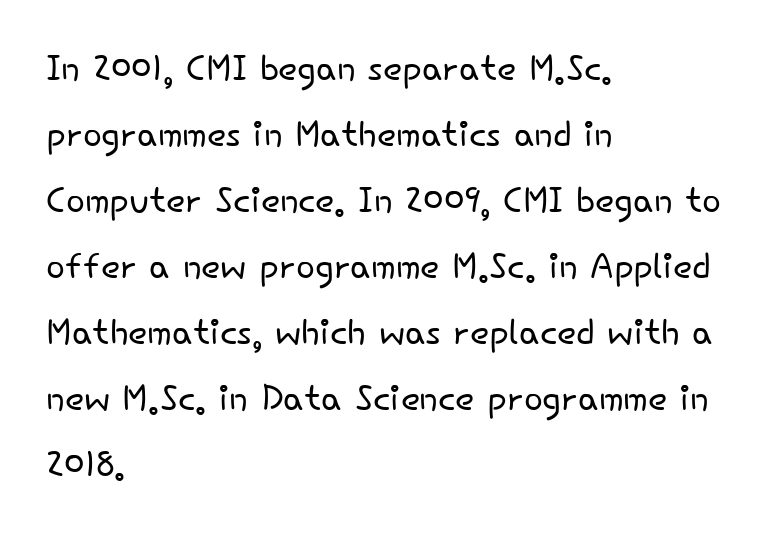
Q: Is the text bold? A: No.
Q: Is the text italic (slanted)? A: No, it is upright.
Q: Is the typeface a serif or a sans-serif typeface? A: Sans-serif.
Q: Is the text underlined? A: No.
Q: How is the paragraph aligned? A: Left-aligned.
Q: Is the spacing between letters normal or unusually wide? A: Normal.
Q: Is the spacing between lines tight, normal or loose? A: Normal.
Q: Width (condensed, normal, or wide)? A: Normal.
Q: Stroke contrast? A: Low.
Q: x-height? A: Small.
Q: Monospaced? A: No.
